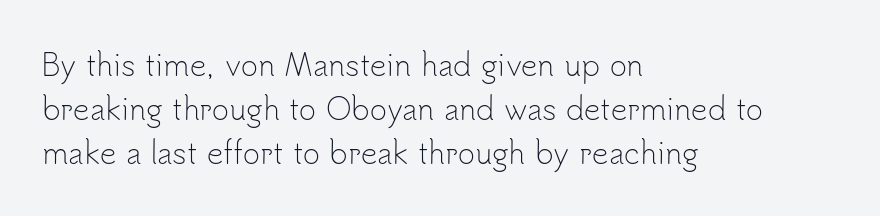
Q: Is the text bold? A: No.
Q: Is the text italic (slanted)? A: No, it is upright.
Q: Is the typeface a serif or a sans-serif typeface? A: Sans-serif.
Q: Is the text underlined? A: No.
Q: How is the paragraph aligned? A: Left-aligned.
Q: Is the spacing between letters normal or unusually wide? A: Normal.
Q: Is the spacing between lines tight, normal or loose? A: Normal.
Q: Width (condensed, normal, or wide)? A: Normal.
Q: Stroke contrast? A: Low.
Q: x-height? A: Small.
Q: Monospaced? A: No.
